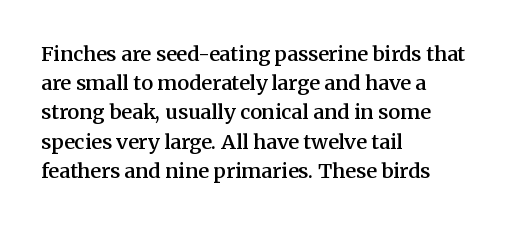
The image shows 20 px text type, upright; set left-aligned, normal line spacing (1.46x), normal letter spacing, not underlined.
